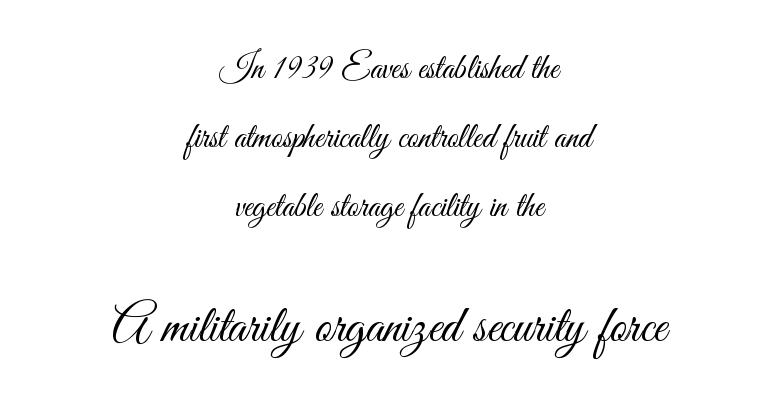
Q: Is the text bold? A: No.
Q: Is the text italic (slanted)? A: Yes.
Q: Is the typeface a serif or a sans-serif typeface? A: Sans-serif.
Q: Is the text underlined? A: No.
Q: How is the paragraph aligned? A: Centered.
Q: Is the spacing between letters normal or unusually wide? A: Normal.
Q: Is the spacing between lines tight, normal or loose? A: Loose.
Q: Which block of text is set in a larger size, the first (top) or the second (bottom)? A: The second (bottom) one.
Q: Width (condensed, normal, or wide)? A: Condensed.
Q: Stroke contrast? A: Medium.
Q: x-height? A: Small.
Q: Monospaced? A: No.
